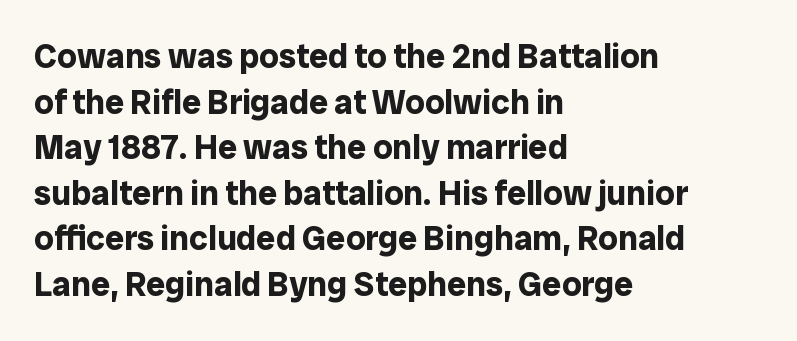
Q: Is the text bold? A: Yes.
Q: Is the text italic (slanted)? A: No, it is upright.
Q: Is the typeface a serif or a sans-serif typeface? A: Sans-serif.
Q: Is the text underlined? A: No.
Q: How is the paragraph aligned? A: Left-aligned.
Q: Is the spacing between letters normal or unusually wide? A: Normal.
Q: Is the spacing between lines tight, normal or loose? A: Normal.
Q: Width (condensed, normal, or wide)? A: Normal.
Q: Stroke contrast? A: Low.
Q: x-height? A: Medium.
Q: Monospaced? A: No.
